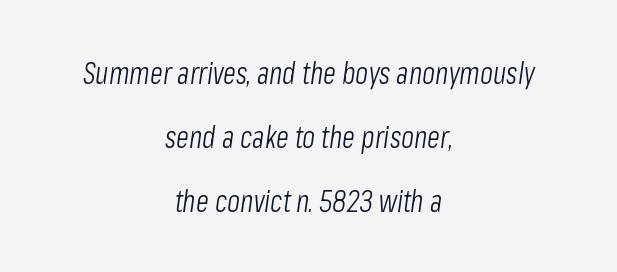
{"italic": "yes", "lean": "right", "slant_degrees": 8, "bold": "no", "weight": "light", "width": "condensed", "stroke_contrast": "low", "x_height": "medium", "monospaced": "no", "underline": "no", "align": "center", "line_spacing": "loose", "line_spacing_ratio": 2.13, "letter_spacing": "normal", "letter_spacing_em": 0.0, "glyph_px": 30}
